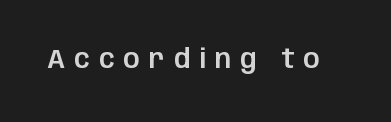
{"italic": "no", "underline": "no", "letter_spacing": "wide", "letter_spacing_em": 0.34, "glyph_px": 26}
